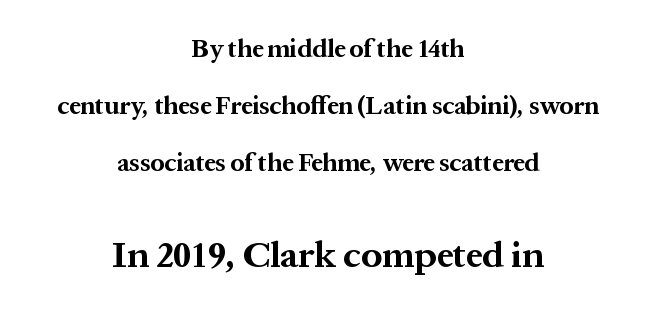
The image shows 37 px bold serif type, upright; set centered, loose line spacing (2.28x), normal letter spacing, not underlined; the second (bottom) block is 1.48x larger; medium stroke contrast and a medium x-height.
